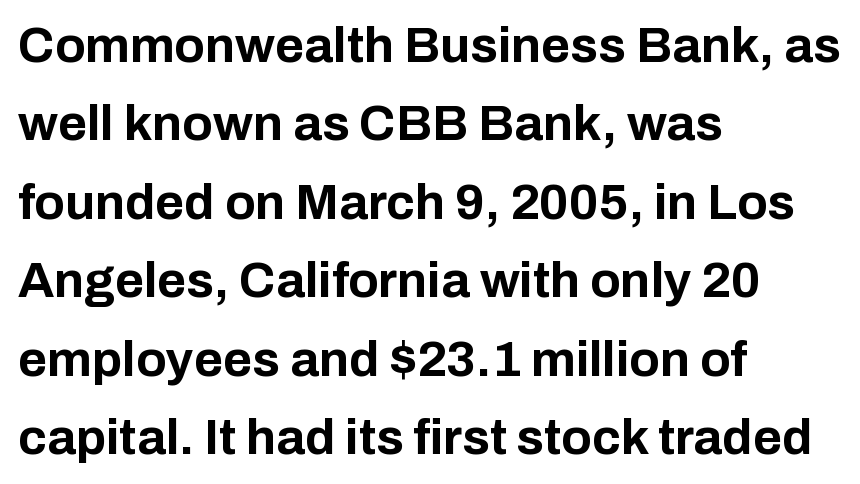
The image shows 50 px bold sans-serif type, upright; set left-aligned, normal line spacing (1.57x), normal letter spacing, not underlined; low stroke contrast and a medium x-height.
